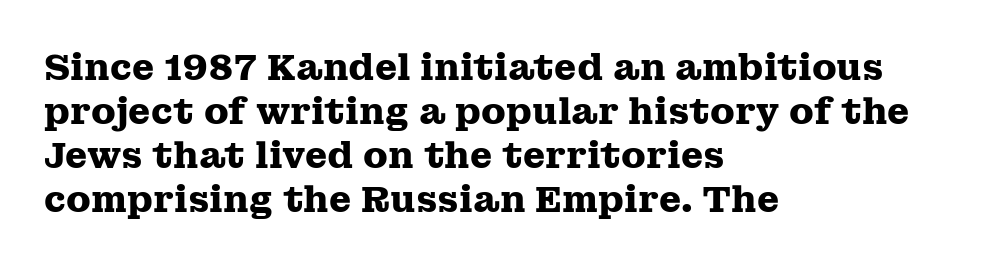
The typography opts for an upright posture over an oblique one. The passage shown is not underscored anywhere. Compared with a centered layout, this one pins lines to the left instead. The typeface chosen for these lines features serifs. The letters advance in unequal steps, a hallmark of proportional type. The passage shown has conventional tracking throughout.
